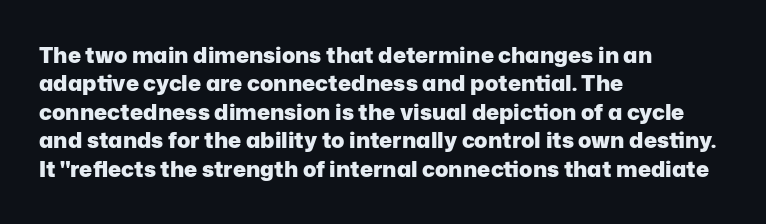
This is the regular roman posture of the typeface. The lines in this sample share a left origin and differ only in where they stop. Standard letterfit; no display-style spreading of the glyphs. Heavy-handed strokes throughout: this text is bold. The space directly below the letters is spotless.
